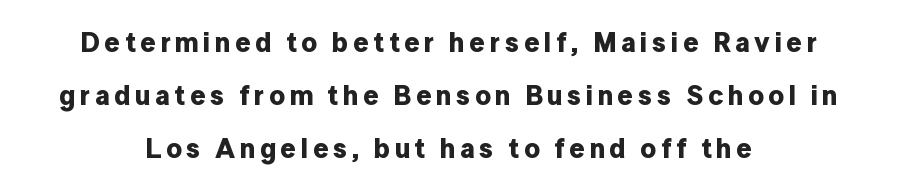
Summary of vertical rhythm: relaxed, with wide interline spacing. Nope, not italic — everything's standing straight. The passage shown is not underscored anywhere. Is the type bold? Yes — the strokes are clearly thick and heavy.
